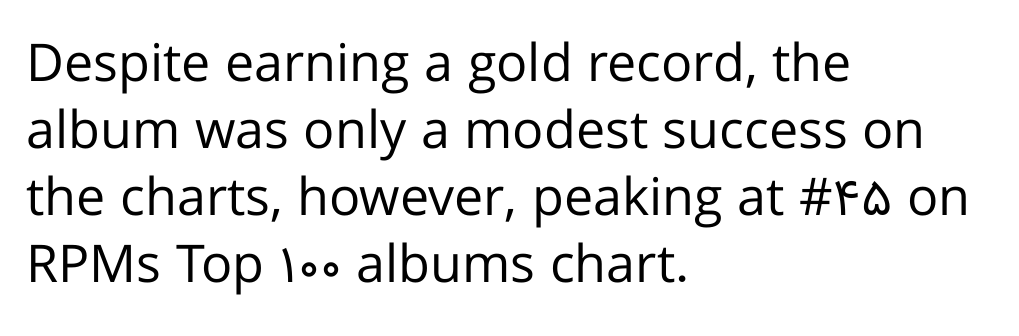
{"serif": "no", "italic": "no", "bold": "no", "weight": "regular", "width": "normal", "stroke_contrast": "low", "x_height": "medium", "monospaced": "no", "underline": "no", "align": "left", "line_spacing": "normal", "line_spacing_ratio": 1.29, "letter_spacing": "normal", "letter_spacing_em": 0.0, "glyph_px": 52}
